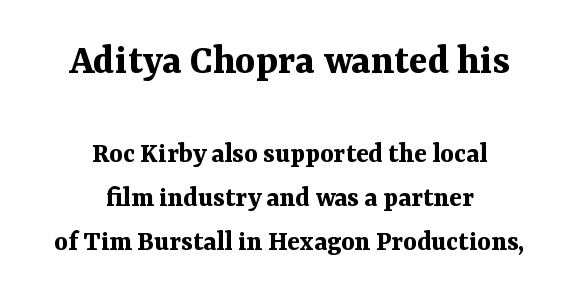
The image shows 43 px bold serif type, upright; set centered, normal line spacing (1.51x), normal letter spacing, not underlined; the first (top) block is 1.48x larger; medium stroke contrast and a medium x-height.
